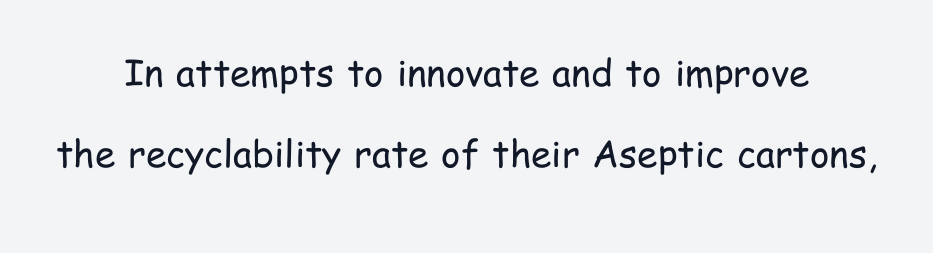
The image shows 37 px regular-weight, condensed sans-serif type, upright; set centered, loose line spacing (2.19x), normal letter spacing, not underlined; low stroke contrast and a medium x-height.
